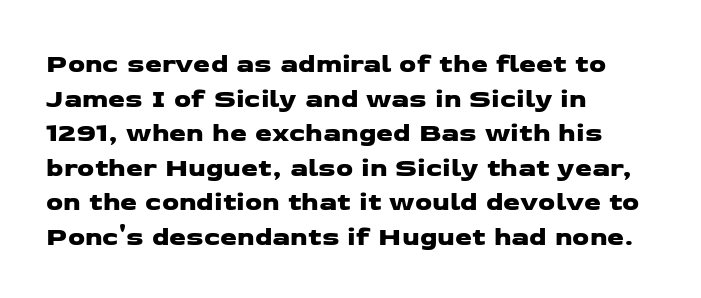
Q: Is the text underlined? A: No.
Q: How is the paragraph aligned? A: Left-aligned.
Q: Is the spacing between letters normal or unusually wide? A: Normal.
Q: Is the spacing between lines tight, normal or loose? A: Normal.
